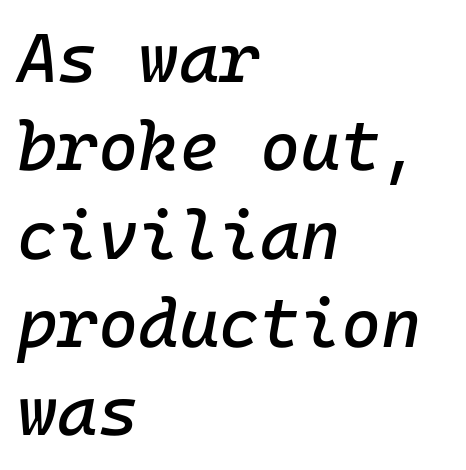
The image shows 69 px text type, italic (leaning right); set left-aligned, normal line spacing (1.28x), normal letter spacing, not underlined; low stroke contrast and a medium x-height.
